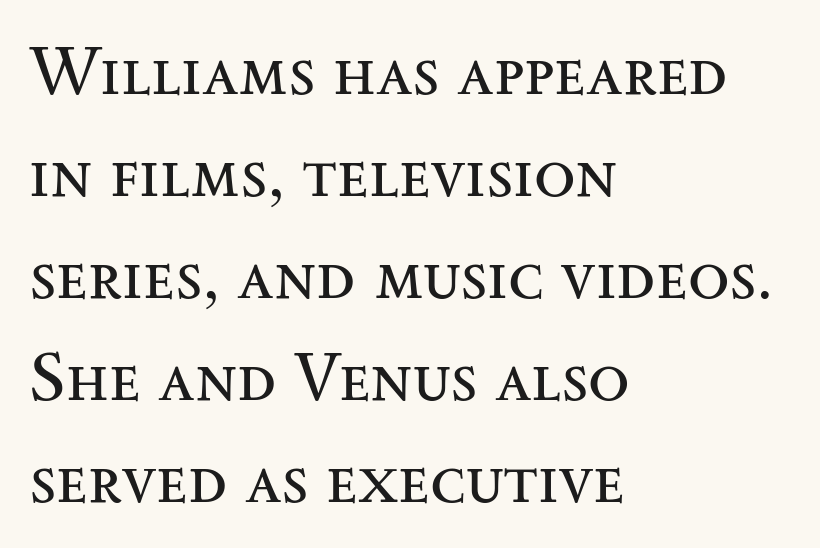
Proportional: the letters do not fall into vertical columns. Anything drawn beneath the words? Only blank space. This sample keeps an unexceptional amount of space between lines. You could call the tracking neutral — neither tight nor loose.
